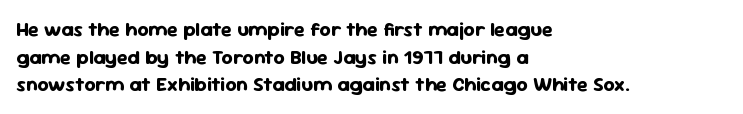
Q: Is the text bold? A: Yes.
Q: Is the text italic (slanted)? A: No, it is upright.
Q: Is the text underlined? A: No.
Q: How is the paragraph aligned? A: Left-aligned.
Q: Is the spacing between letters normal or unusually wide? A: Normal.
Q: Is the spacing between lines tight, normal or loose? A: Normal.
